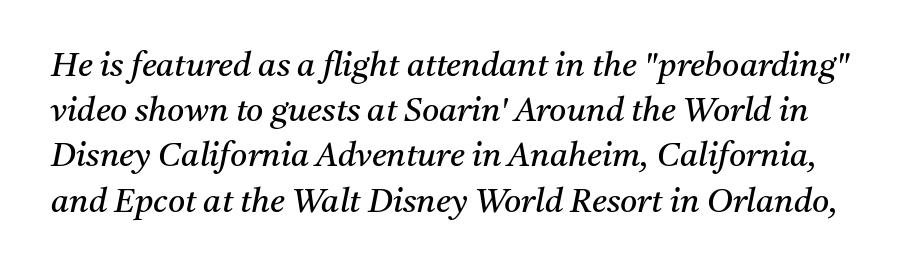
{"serif": "yes", "italic": "yes", "lean": "right", "slant_degrees": 11, "bold": "no", "weight": "regular", "width": "normal", "stroke_contrast": "medium", "x_height": "medium", "monospaced": "no", "underline": "no", "line_spacing": "normal", "line_spacing_ratio": 1.37, "letter_spacing": "normal", "letter_spacing_em": 0.0, "glyph_px": 33}
